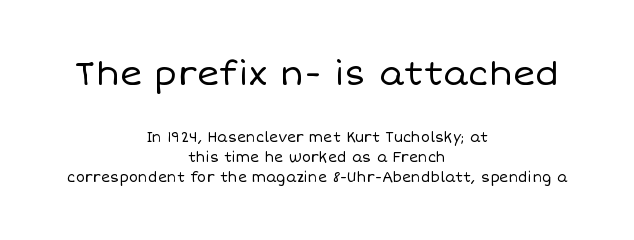
Look at the glyph heights: the upper group is clearly the bigger setting. Regular leading. A typesetter would mark this as roman, not italic. The rendering uses natural spacing where letterforms have individual widths. Weight: in the light-to-regular range.
